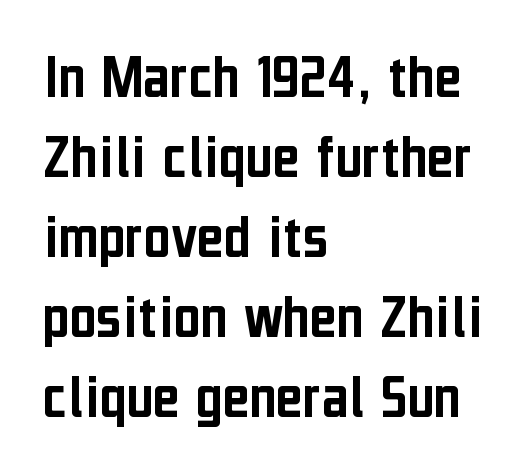
Characters follow at the spacing the type designer built in. Glance below the letters and you will spot only blank space. Style check: upright. Grotesque or geometric, the face here clearly has no serifs. Notice how the passage keeps a crisp vertical edge on the left only.
